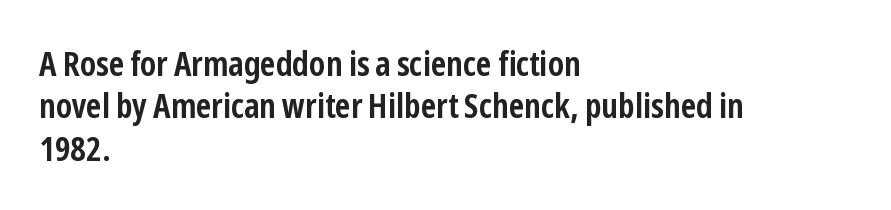
{"serif": "no", "italic": "no", "bold": "yes", "weight": "semibold", "width": "condensed", "stroke_contrast": "low", "x_height": "medium", "monospaced": "no", "underline": "no", "align": "left", "line_spacing": "normal", "line_spacing_ratio": 1.25, "letter_spacing": "normal", "letter_spacing_em": 0.0, "glyph_px": 34}
